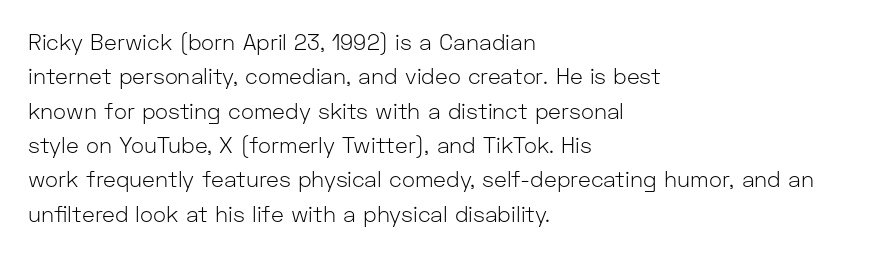
{"italic": "no", "bold": "no", "underline": "no", "align": "left", "line_spacing": "normal", "line_spacing_ratio": 1.56, "letter_spacing": "normal", "letter_spacing_em": 0.0, "glyph_px": 22}
